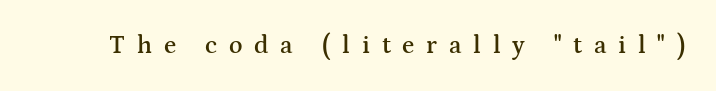
Q: Is the text bold? A: Semi-bold.
Q: Is the text italic (slanted)? A: No, it is upright.
Q: Is the text underlined? A: No.
Q: Is the spacing between letters normal or unusually wide? A: Unusually wide.
